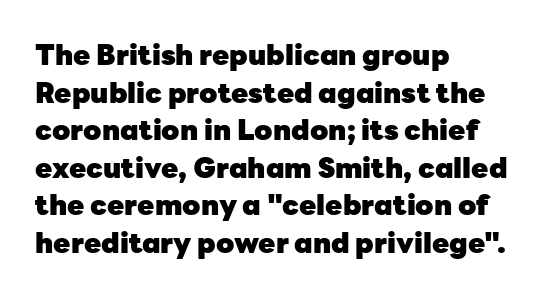
Is this a fixed-width face? No — the glyphs have proportional, varying widths. Alignment: flush left. Look at the tracking — it's just the regular setting, nothing added. The sample has been set heavy, in full bold.
